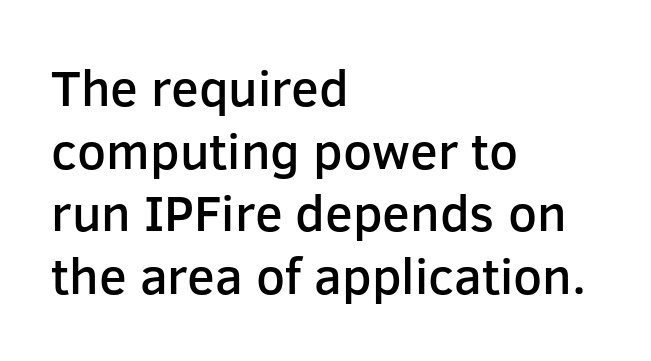
{"serif": "no", "italic": "no", "bold": "semi", "weight": "semibold", "width": "normal", "stroke_contrast": "low", "x_height": "medium", "monospaced": "no", "underline": "no", "align": "left", "line_spacing_ratio": 1.23, "letter_spacing": "normal", "letter_spacing_em": 0.0, "glyph_px": 51}
